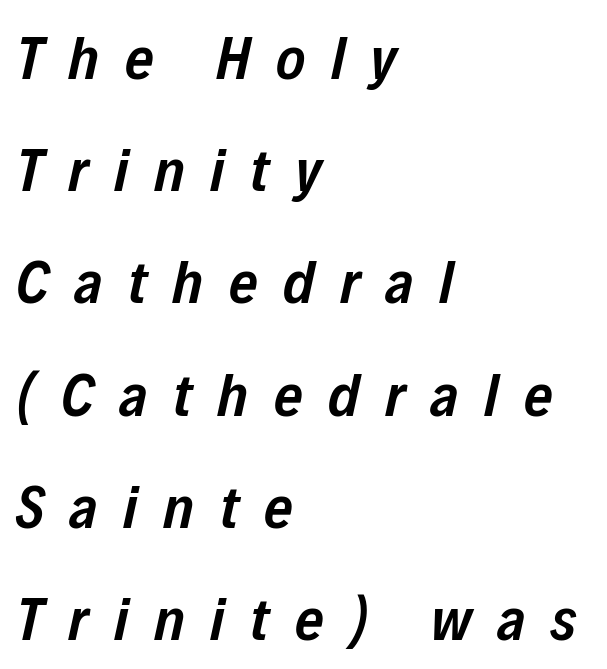
Q: Is the text bold? A: Semi-bold.
Q: Is the text italic (slanted)? A: Yes, it leans right by about 12 degrees.
Q: Is the text underlined? A: No.
Q: How is the paragraph aligned? A: Left-aligned.
Q: Is the spacing between letters normal or unusually wide? A: Unusually wide.
Q: Width (condensed, normal, or wide)? A: Condensed.
Q: Stroke contrast? A: Low.
Q: x-height? A: Medium.
Q: Monospaced? A: No.
